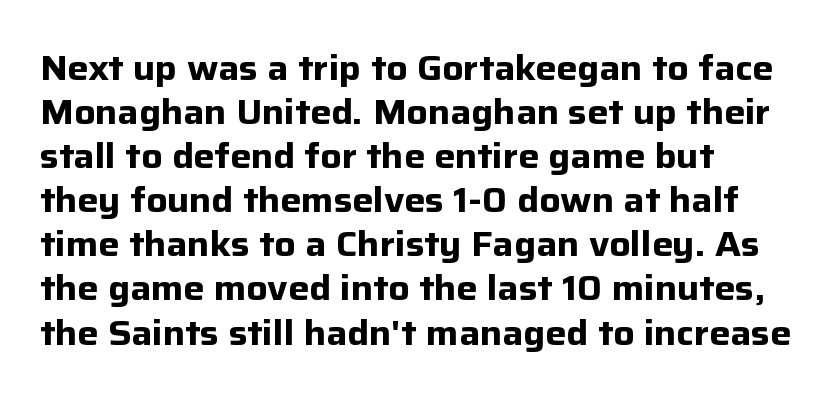
The image shows 35 px bold sans-serif type, upright; set left-aligned, normal line spacing (1.26x), normal letter spacing, not underlined; low stroke contrast and a medium x-height.
